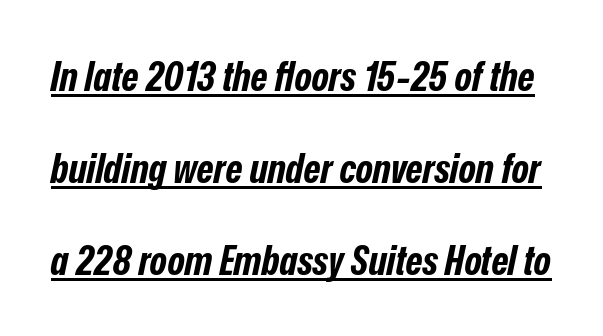
Q: Is the text bold? A: Yes.
Q: Is the text italic (slanted)? A: Yes, it leans right by about 12 degrees.
Q: Is the text underlined? A: Yes.
Q: Is the spacing between letters normal or unusually wide? A: Normal.
Q: Is the spacing between lines tight, normal or loose? A: Loose.
Q: Width (condensed, normal, or wide)? A: Condensed.
Q: Stroke contrast? A: Low.
Q: x-height? A: Medium.
Q: Monospaced? A: No.
